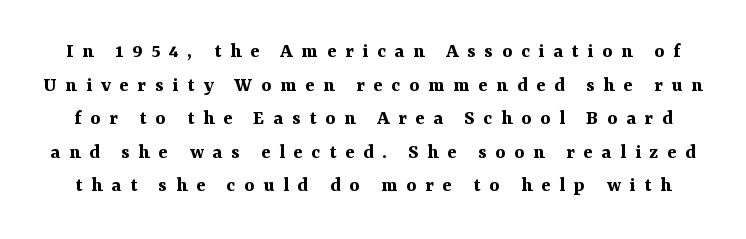
Does extra space separate the letters? Yes, quite a lot of it. The leading is moderate, giving the passage an even texture. Typographic density is high because the face is bold. A bare baseline throughout the passage. Do the letters lean? They stand straight.
